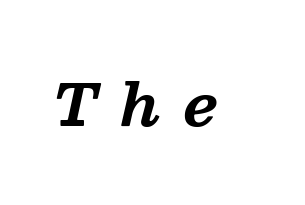
The image shows 57 px bold serif type, italic (leaning right); set unusually wide letter spacing (+0.4 em), not underlined; medium stroke contrast and a medium x-height.
